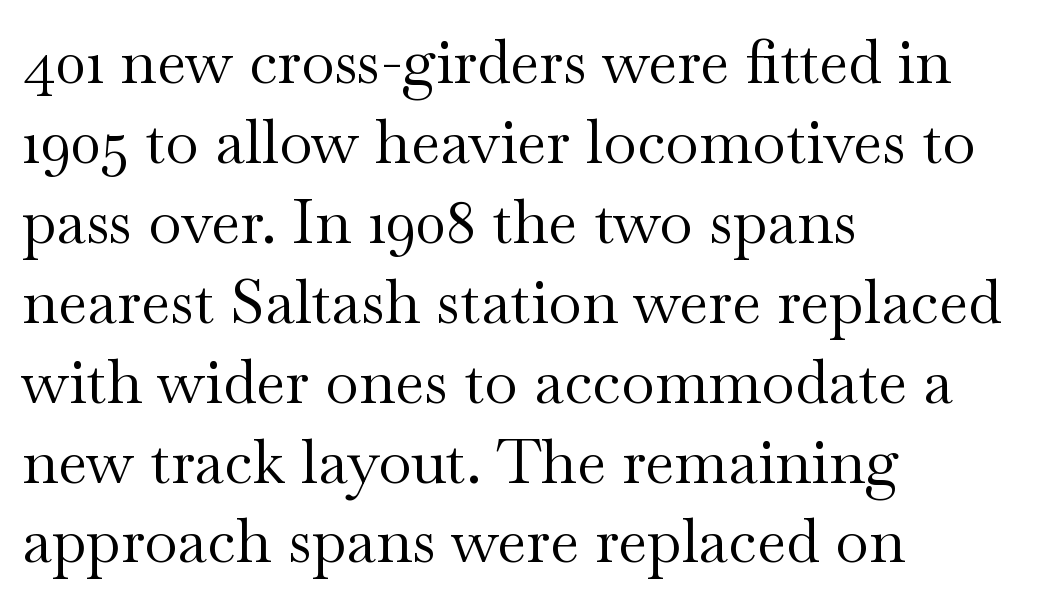
The image shows 61 px regular-weight, wide serif type, upright; set left-aligned, normal line spacing (1.31x), normal letter spacing, not underlined; medium stroke contrast and a small x-height.
